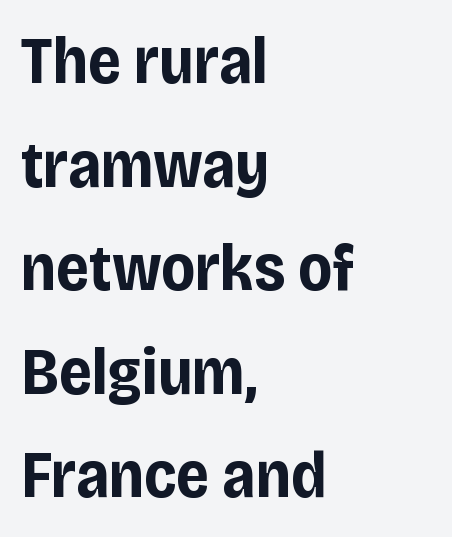
The foot of each line stays bare and open. The passage shown is emphatically bold. When letters stand straight like this, we call the style roman or upright. The line texture is even and compact thanks to regular tracking. Here the designer chose a conventional face with non-uniform glyph widths.
